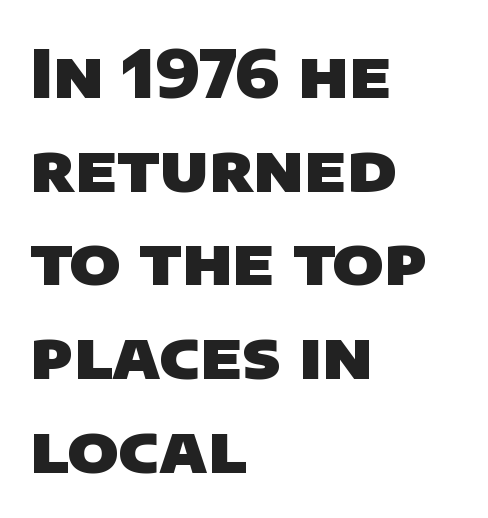
Nobody touched the tracking dial on this one. Unmarked baselines from the first word to the last. Classification — sans serif. Short and long lines alike share a common starting point at left. The designer left line spacing at the default.
